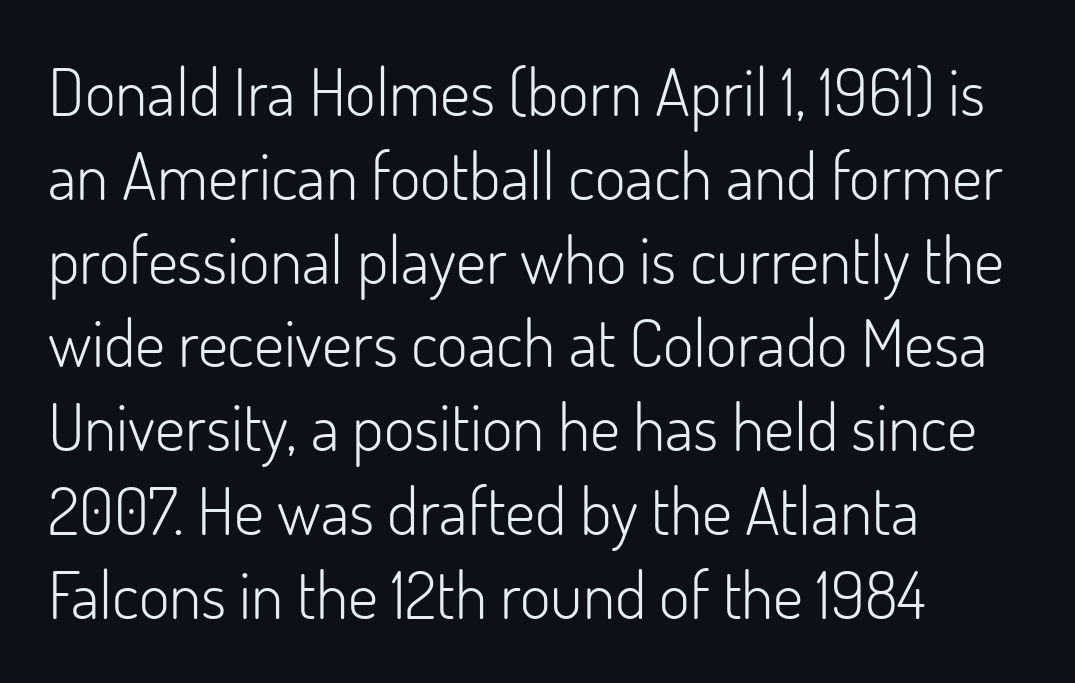
Q: Is the text bold? A: No.
Q: Is the text italic (slanted)? A: No, it is upright.
Q: Is the typeface a serif or a sans-serif typeface? A: Sans-serif.
Q: Is the text underlined? A: No.
Q: How is the paragraph aligned? A: Left-aligned.
Q: Is the spacing between letters normal or unusually wide? A: Normal.
Q: Is the spacing between lines tight, normal or loose? A: Normal.
Q: Width (condensed, normal, or wide)? A: Normal.
Q: Stroke contrast? A: Low.
Q: x-height? A: Small.
Q: Monospaced? A: No.
